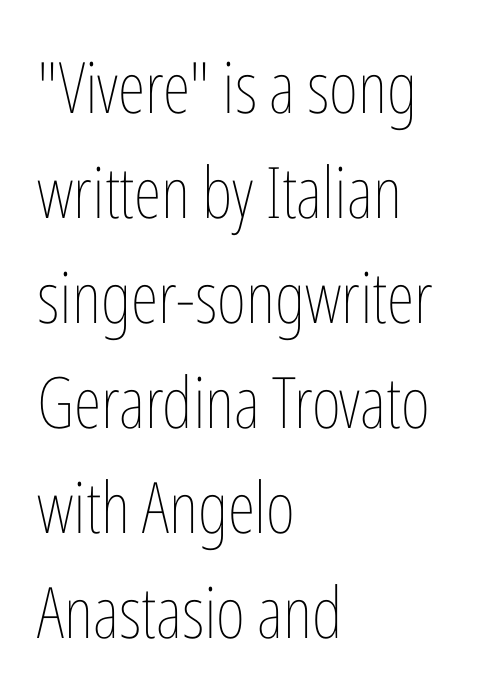
{"italic": "no", "bold": "no", "weight": "thin", "width": "condensed", "stroke_contrast": "low", "x_height": "medium", "monospaced": "no", "underline": "no", "align": "left", "line_spacing": "normal", "line_spacing_ratio": 1.48, "letter_spacing": "normal", "letter_spacing_em": 0.0, "glyph_px": 71}
